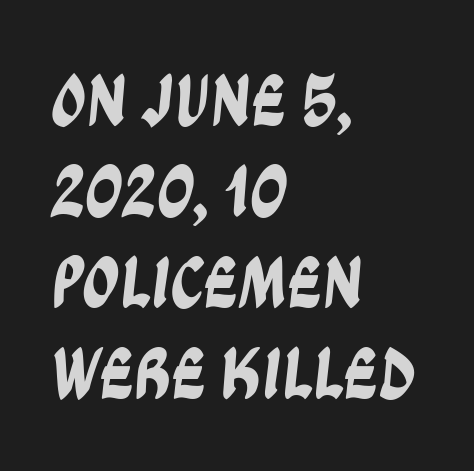
The image shows 74 px condensed sans-serif type; set left-aligned, line spacing 1.23x, normal letter spacing, not underlined; low stroke contrast and a large x-height.
